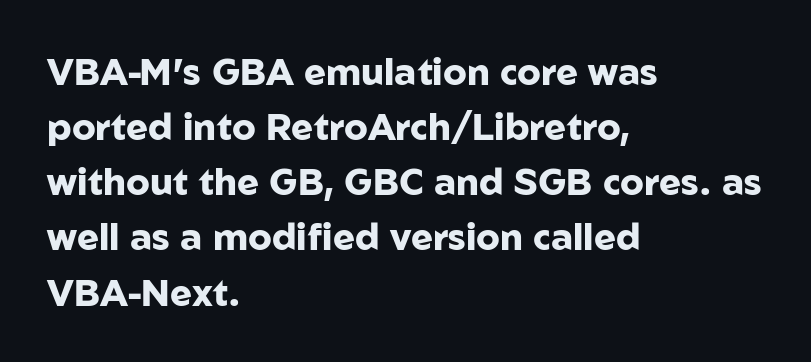
The axis of the letterforms is exactly vertical. The sample has been set heavy, in full bold. Does the copy run flush right? No — it runs flush left. The gap between lines stays unmarked. Characters follow at the spacing the type designer built in.
